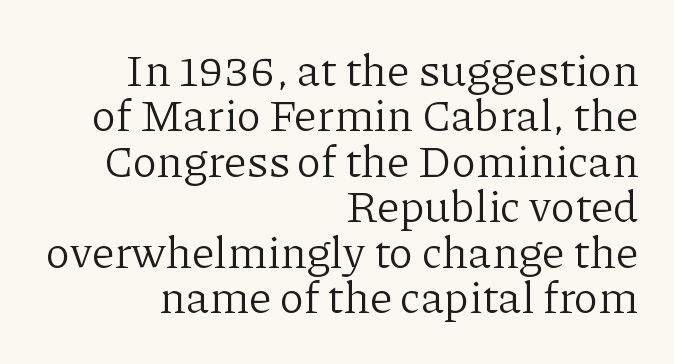
{"serif": "yes", "italic": "no", "bold": "no", "weight": "light", "width": "normal", "stroke_contrast": "low", "x_height": "medium", "monospaced": "no", "underline": "no", "align": "right", "line_spacing": "tight", "line_spacing_ratio": 1.01, "letter_spacing": "normal", "letter_spacing_em": 0.0, "glyph_px": 45}
